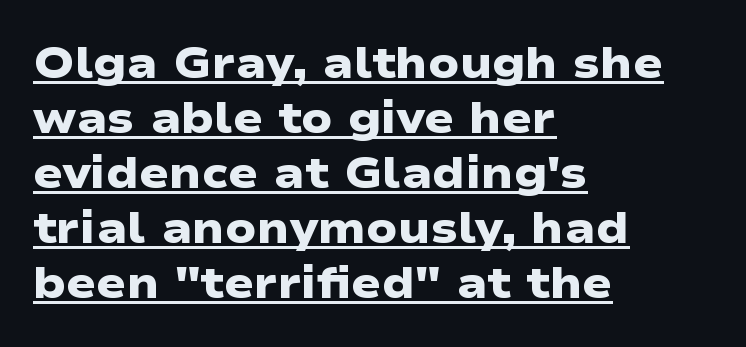
No feet cap the strokes, marking this as sans-serif type. Typographic density is high because the face is bold. The space between consecutive lines is moderate. Do the characters align in a grid? No, the font is proportional. One-word summary of the alignment: left.
